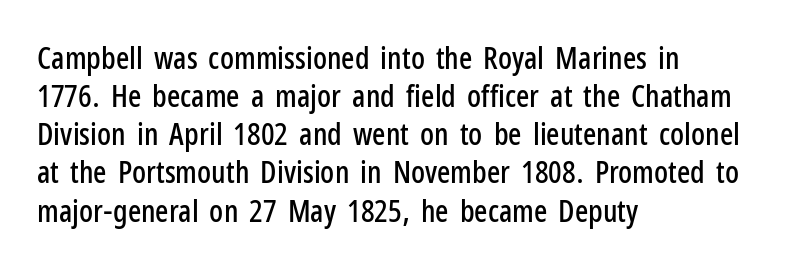
Type without underlining. The type is set solid horizontally, with unmodified tracking. You can tell from the bare stems that sans-serif type was used. Leftover space on each line is placed entirely after the last word. Every character sits straight up, as roman type does. Note the varied advance widths — an 'i' is clearly narrower than an 'm'.
